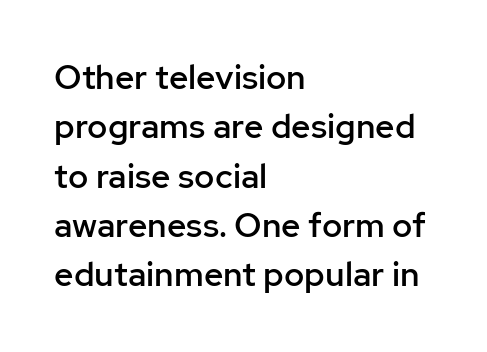
The image shows 34 px semibold sans-serif type, upright; set left-aligned, normal line spacing (1.45x), normal letter spacing, not underlined; low stroke contrast and a medium x-height.
